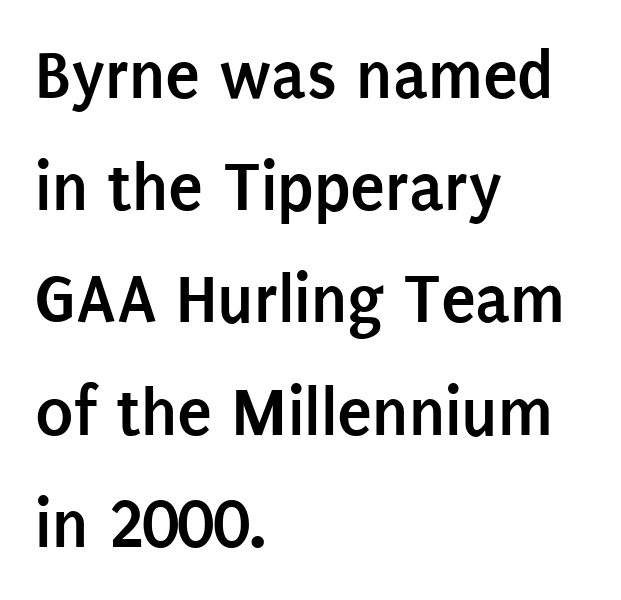
{"serif": "no", "italic": "no", "bold": "yes", "weight": "semibold", "width": "condensed", "stroke_contrast": "low", "x_height": "large", "monospaced": "no", "underline": "no", "align": "left", "line_spacing": "normal", "line_spacing_ratio": 1.58, "letter_spacing": "normal", "letter_spacing_em": 0.0, "glyph_px": 71}
